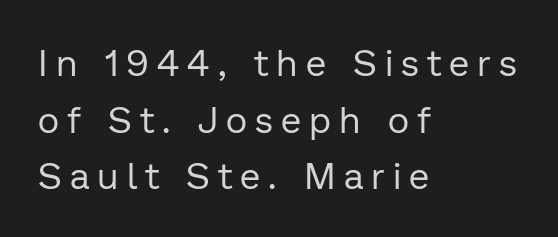
The image shows 37 px regular-weight sans-serif type, upright; set left-aligned, normal line spacing (1.53x), unusually wide letter spacing (+0.22 em), not underlined; low stroke contrast and a medium x-height.
